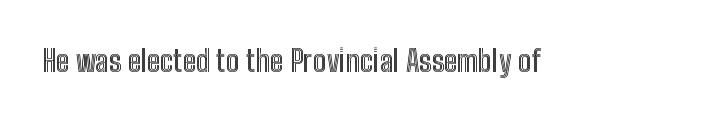
Do the characters align in a grid? No, the font is proportional. Underline: absent. These lines keep a tight, regular rhythm from letter to letter. The letters stand straight up with perfectly vertical stems.
